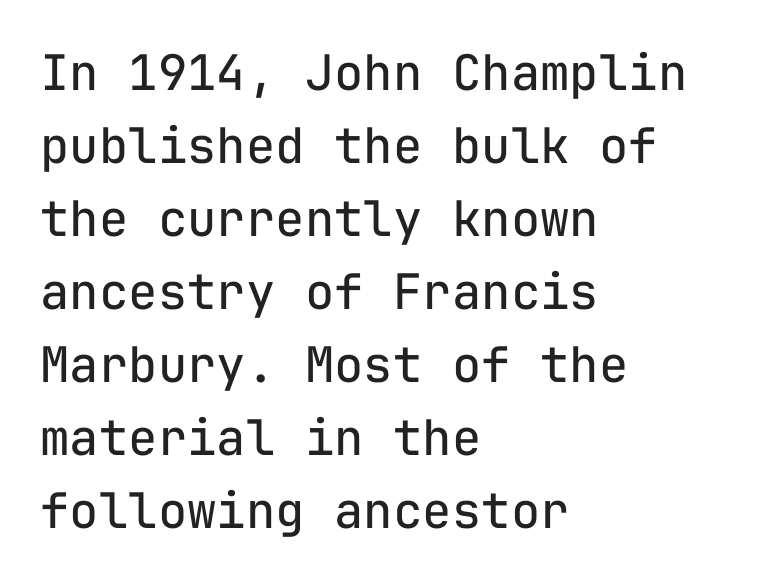
Q: Is the text bold? A: No.
Q: Is the text italic (slanted)? A: No, it is upright.
Q: Is the typeface a serif or a sans-serif typeface? A: Sans-serif.
Q: Is the text underlined? A: No.
Q: How is the paragraph aligned? A: Left-aligned.
Q: Is the spacing between letters normal or unusually wide? A: Normal.
Q: Is the spacing between lines tight, normal or loose? A: Normal.
Q: Width (condensed, normal, or wide)? A: Normal.
Q: Stroke contrast? A: Low.
Q: x-height? A: Medium.
Q: Monospaced? A: Yes.
